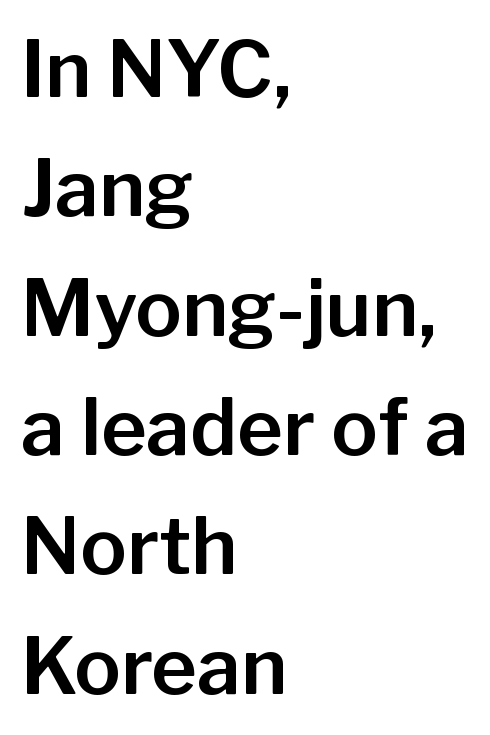
The tracking reads as untouched default to a designer's eye. The letters stand straight up with perfectly vertical stems. The specimen omits any rule beneath the text block's lines. The text was rendered using a sans face with plain stroke endings. Rows of type keep a routine distance in the vertical direction.
